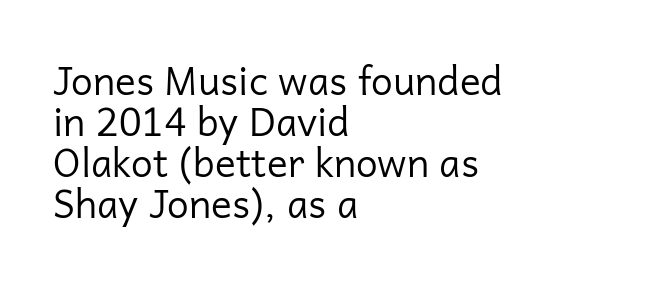
Classification — sans serif. The passage shown is not bold in any degree. Line starts are locked; line ends wander. Italic? Not at all — the glyphs are vertical. Spacing verdict: proportional, widths tailored to each character.
